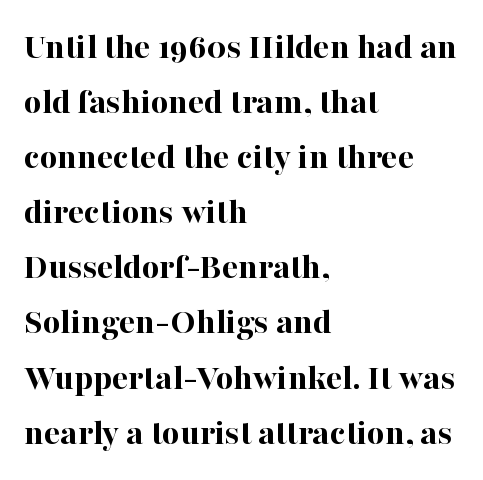
Q: Is the text bold? A: Yes.
Q: Is the text italic (slanted)? A: No, it is upright.
Q: Is the typeface a serif or a sans-serif typeface? A: Serif.
Q: Is the text underlined? A: No.
Q: How is the paragraph aligned? A: Left-aligned.
Q: Is the spacing between letters normal or unusually wide? A: Normal.
Q: Is the spacing between lines tight, normal or loose? A: Normal.
Q: Width (condensed, normal, or wide)? A: Normal.
Q: Stroke contrast? A: High.
Q: x-height? A: Medium.
Q: Monospaced? A: No.
